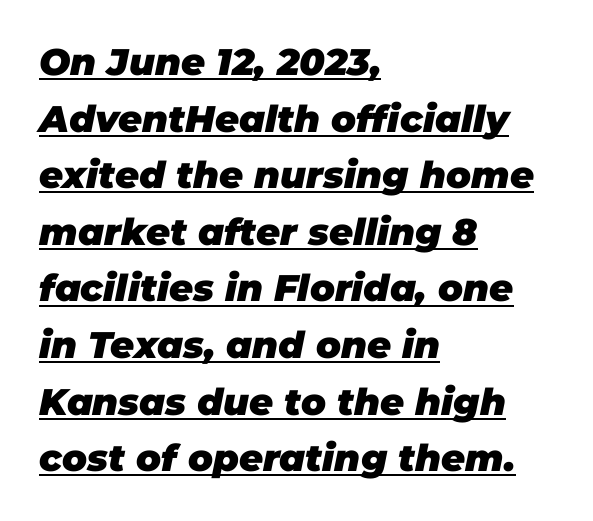
The image shows 37 px heavy type, italic (leaning right); set left-aligned, normal line spacing (1.53x), normal letter spacing, underlined; low stroke contrast and a large x-height.
